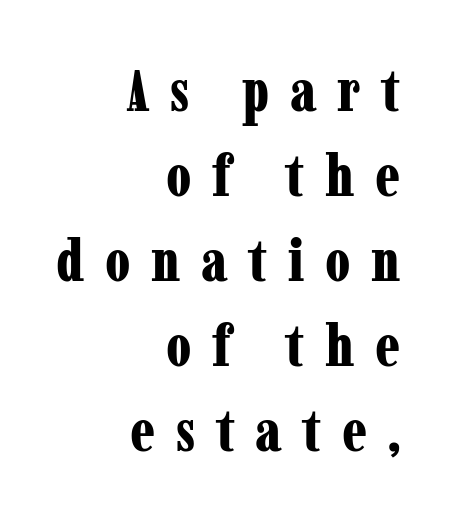
The image shows 59 px bold, condensed serif type, upright; set right-aligned, normal line spacing (1.44x), unusually wide letter spacing (+0.35 em), not underlined; low stroke contrast and a medium x-height.
